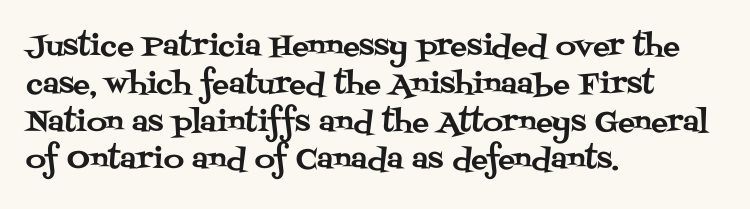
{"serif": "yes", "italic": "no", "width": "normal", "stroke_contrast": "medium", "x_height": "large", "monospaced": "no", "underline": "no", "align": "left", "line_spacing": "normal", "line_spacing_ratio": 1.35, "letter_spacing": "normal", "letter_spacing_em": 0.0, "glyph_px": 28}
